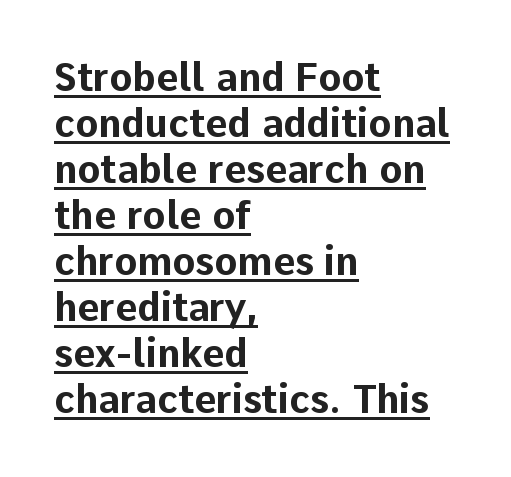
Left-aligned paragraph, ragged on the right. The face used here is proportionally spaced, like ordinary book or web type. You could call the tracking neutral — neither tight nor loose. Its strokes are broad and dark, the hallmark of bold type.
